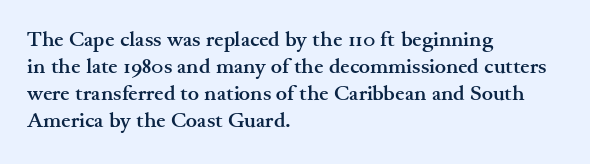
{"italic": "no", "bold": "yes", "underline": "no", "align": "left", "line_spacing": "normal", "line_spacing_ratio": 1.29, "letter_spacing": "normal", "letter_spacing_em": 0.0, "glyph_px": 21}
